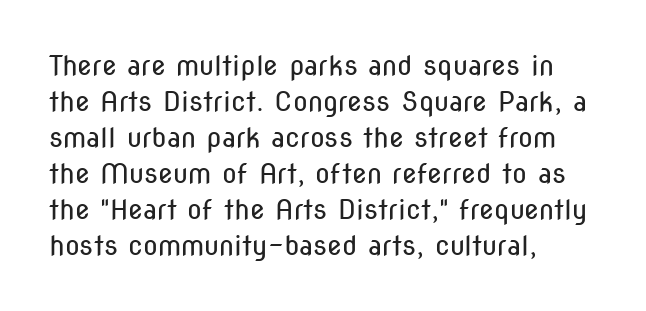
A clean baseline with only descenders dipping below it. The letters stand upright; this is a roman face. The letterforms sit shoulder to shoulder at normal distance. The compositor pushed each line to the left boundary.
